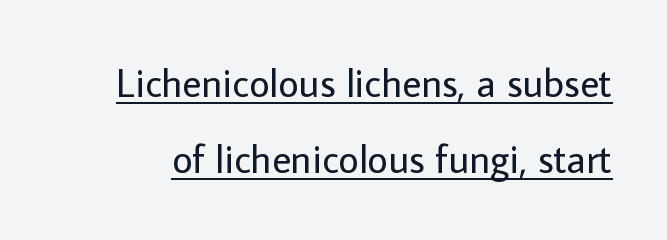
Q: Is the text bold? A: No.
Q: Is the text italic (slanted)? A: No, it is upright.
Q: Is the typeface a serif or a sans-serif typeface? A: Sans-serif.
Q: Is the text underlined? A: Yes.
Q: Is the spacing between letters normal or unusually wide? A: Normal.
Q: Is the spacing between lines tight, normal or loose? A: Loose.
Q: Width (condensed, normal, or wide)? A: Normal.
Q: Stroke contrast? A: Low.
Q: x-height? A: Medium.
Q: Monospaced? A: No.
